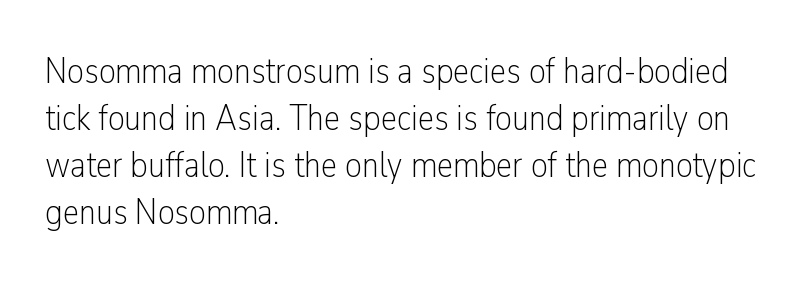
{"serif": "no", "italic": "no", "bold": "no", "weight": "light", "width": "condensed", "stroke_contrast": "low", "x_height": "medium", "monospaced": "no", "underline": "no", "align": "left", "line_spacing": "normal", "line_spacing_ratio": 1.27, "letter_spacing": "normal", "letter_spacing_em": 0.0, "glyph_px": 37}
